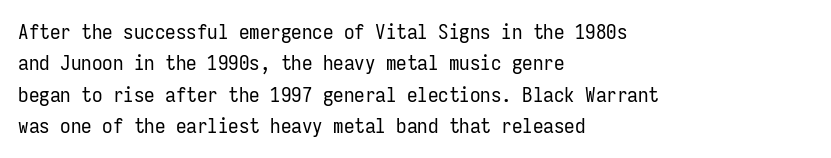
Q: Is the text bold? A: No.
Q: Is the text italic (slanted)? A: No, it is upright.
Q: Is the text underlined? A: No.
Q: How is the paragraph aligned? A: Left-aligned.
Q: Is the spacing between letters normal or unusually wide? A: Normal.
Q: Is the spacing between lines tight, normal or loose? A: Normal.
